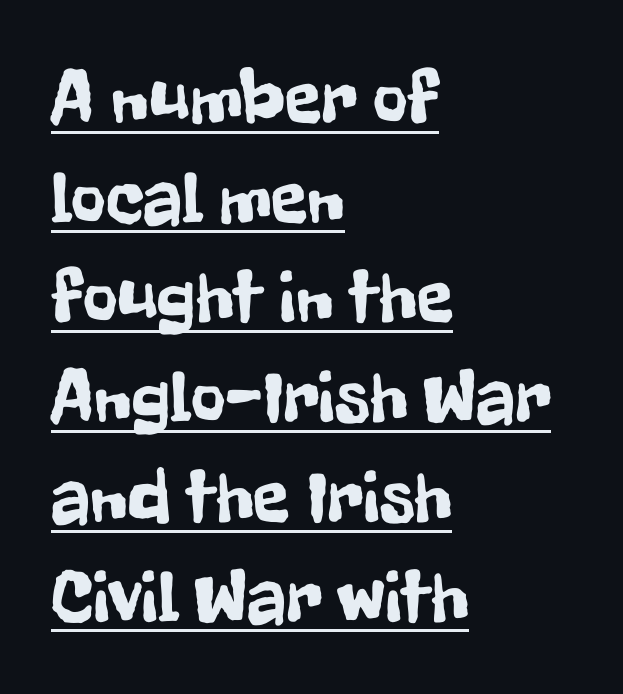
{"serif": "no", "italic": "no", "width": "condensed", "stroke_contrast": "low", "x_height": "medium", "monospaced": "no", "underline": "yes", "align": "left", "line_spacing": "normal", "line_spacing_ratio": 1.33, "letter_spacing": "normal", "letter_spacing_em": 0.0, "glyph_px": 75}
